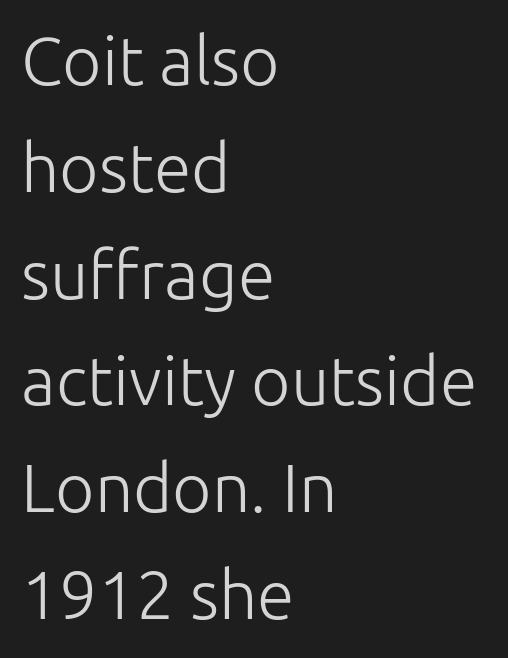
Letter spacing: default. Caption: face not bold, strokes unweighted. The letters advance in unequal steps, a hallmark of proportional type. Nope, no serifs anywhere on these letters. Quick note: interline space is typical.
